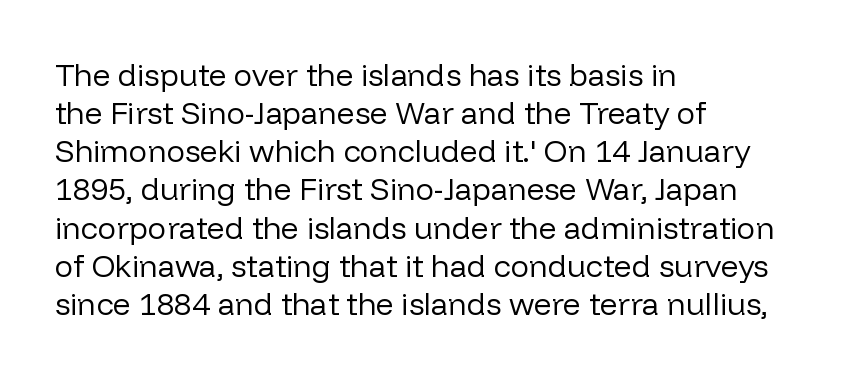
{"serif": "no", "italic": "no", "bold": "no", "weight": "regular", "width": "normal", "stroke_contrast": "low", "x_height": "medium", "monospaced": "no", "underline": "no", "align": "left", "line_spacing_ratio": 1.23, "letter_spacing": "normal", "letter_spacing_em": 0.0, "glyph_px": 31}
